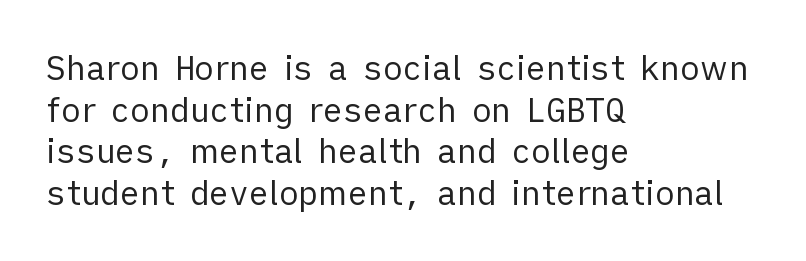
{"serif": "no", "italic": "no", "bold": "no", "weight": "regular", "width": "normal", "stroke_contrast": "low", "x_height": "medium", "monospaced": "no", "underline": "no", "align": "left", "line_spacing": "normal", "line_spacing_ratio": 1.26, "letter_spacing": "normal", "letter_spacing_em": 0.0, "glyph_px": 33}
